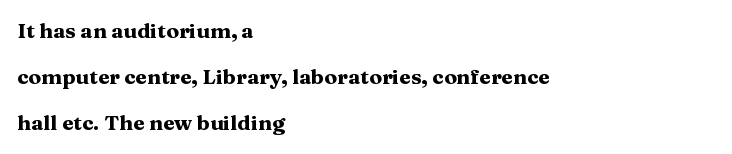
Q: Is the text bold? A: Yes.
Q: Is the text italic (slanted)? A: No, it is upright.
Q: Is the text underlined? A: No.
Q: How is the paragraph aligned? A: Left-aligned.
Q: Is the spacing between letters normal or unusually wide? A: Normal.
Q: Is the spacing between lines tight, normal or loose? A: Loose.
